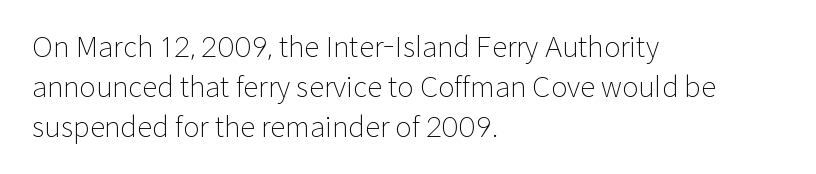
The image shows 28 px light sans-serif type, upright; set left-aligned, normal line spacing (1.43x), normal letter spacing, not underlined; low stroke contrast and a medium x-height.
